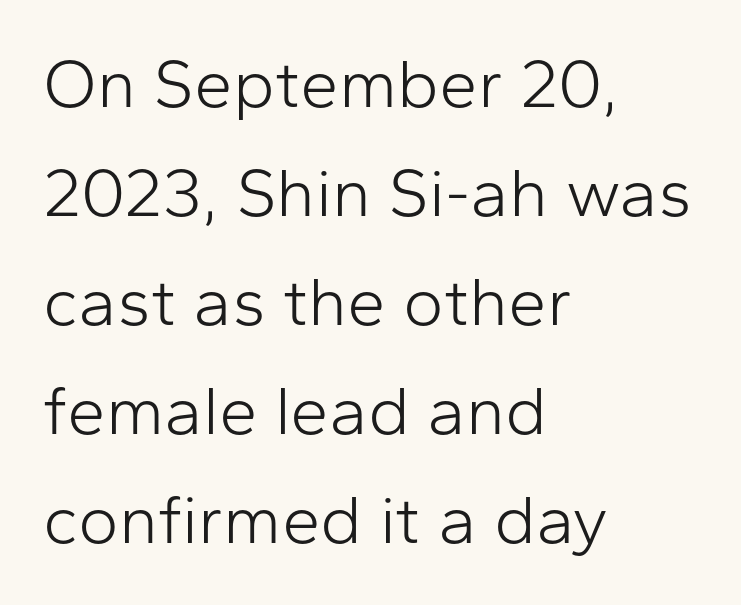
Q: Is the text bold? A: No.
Q: Is the text italic (slanted)? A: No, it is upright.
Q: Is the typeface a serif or a sans-serif typeface? A: Sans-serif.
Q: Is the text underlined? A: No.
Q: How is the paragraph aligned? A: Left-aligned.
Q: Is the spacing between letters normal or unusually wide? A: Normal.
Q: Is the spacing between lines tight, normal or loose? A: Normal.
Q: Width (condensed, normal, or wide)? A: Normal.
Q: Stroke contrast? A: Low.
Q: x-height? A: Medium.
Q: Monospaced? A: No.
